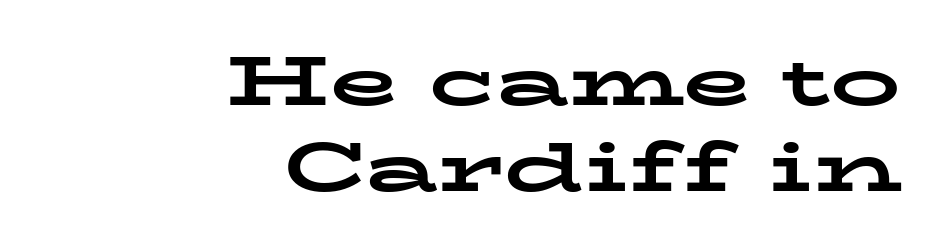
Q: Is the text bold? A: Yes.
Q: Is the text italic (slanted)? A: No, it is upright.
Q: Is the typeface a serif or a sans-serif typeface? A: Serif.
Q: Is the text underlined? A: No.
Q: How is the paragraph aligned? A: Right-aligned.
Q: Is the spacing between letters normal or unusually wide? A: Normal.
Q: Width (condensed, normal, or wide)? A: Wide.
Q: Stroke contrast? A: Low.
Q: x-height? A: Medium.
Q: Monospaced? A: No.
